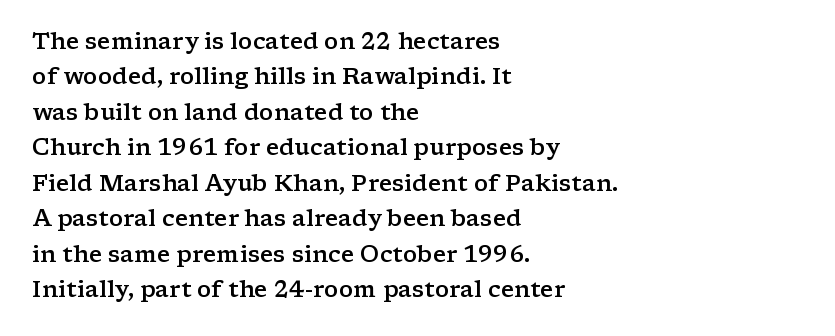
The image shows 23 px text type, upright; set left-aligned, normal line spacing (1.54x), normal letter spacing, not underlined.
